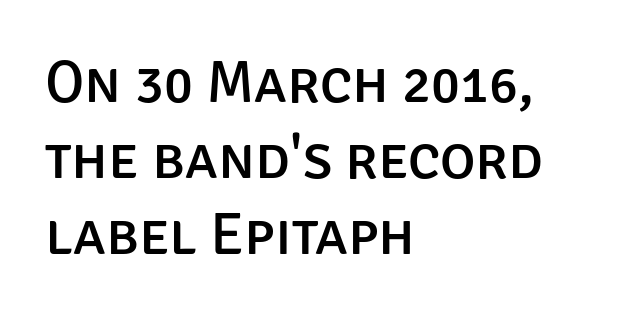
Q: Is the text italic (slanted)? A: No, it is upright.
Q: Is the typeface a serif or a sans-serif typeface? A: Sans-serif.
Q: Is the text underlined? A: No.
Q: How is the paragraph aligned? A: Left-aligned.
Q: Is the spacing between letters normal or unusually wide? A: Normal.
Q: Is the spacing between lines tight, normal or loose? A: Normal.
Q: Width (condensed, normal, or wide)? A: Normal.
Q: Stroke contrast? A: Low.
Q: x-height? A: Large.
Q: Monospaced? A: No.
